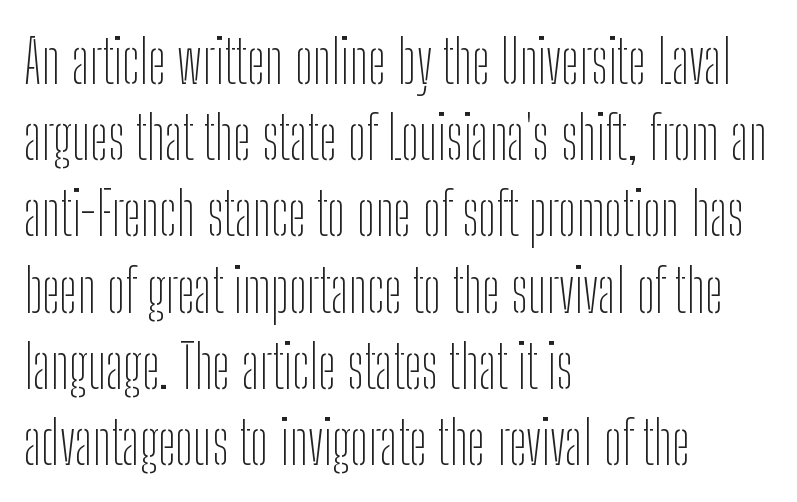
{"serif": "no", "italic": "no", "bold": "no", "weight": "thin", "width": "condensed", "stroke_contrast": "low", "x_height": "medium", "monospaced": "no", "underline": "no", "align": "left", "line_spacing": "normal", "line_spacing_ratio": 1.27, "letter_spacing": "normal", "letter_spacing_em": 0.0, "glyph_px": 60}
